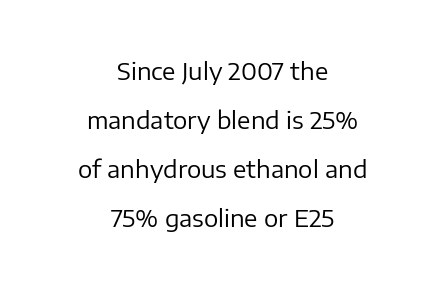
Q: Is the text bold? A: No.
Q: Is the text italic (slanted)? A: No, it is upright.
Q: Is the text underlined? A: No.
Q: How is the paragraph aligned? A: Centered.
Q: Is the spacing between letters normal or unusually wide? A: Normal.
Q: Is the spacing between lines tight, normal or loose? A: Loose.
